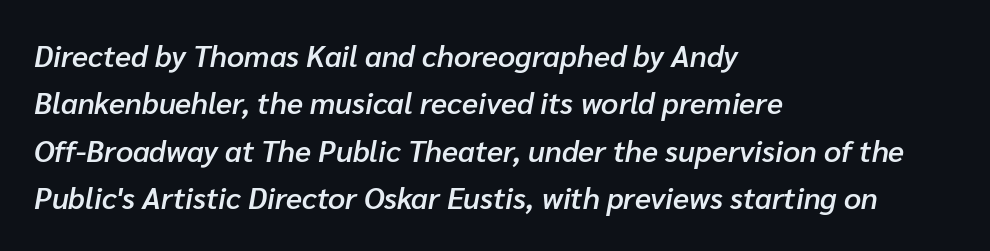
The image shows 30 px semibold type, italic (leaning right); set left-aligned, normal line spacing (1.58x), normal letter spacing, not underlined; low stroke contrast and a medium x-height.
